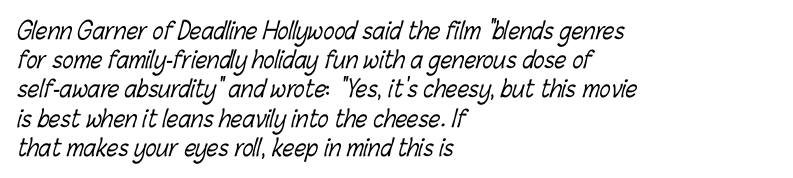
These lines keep a tight, regular rhythm from letter to letter. The weight tops out at a normal text grade. The passage is arranged the way most books set body copy — flush left. A typesetter would call this leading conventional body-copy spacing. The baseline area is clear.
